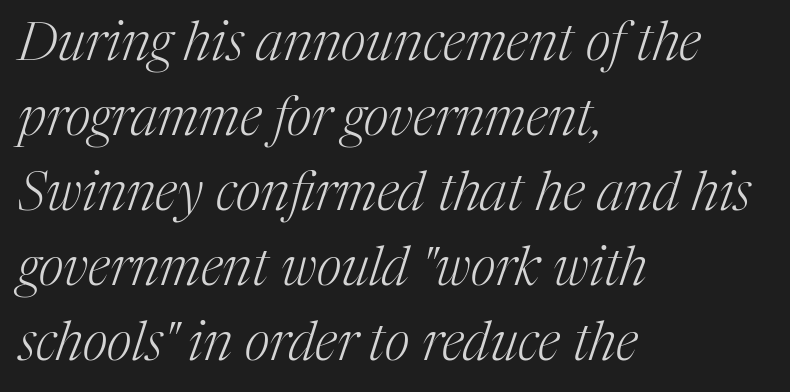
A classic flush-left, rag-right setting is used for this passage. Unbolded letterforms with no extra heft. You could not count columns in this text — the font is proportionally spaced. The gap between lines stays unmarked. The vertical gap from one line to the next is medium. This rendering employs a face with finishing strokes, i.e., a serif.
